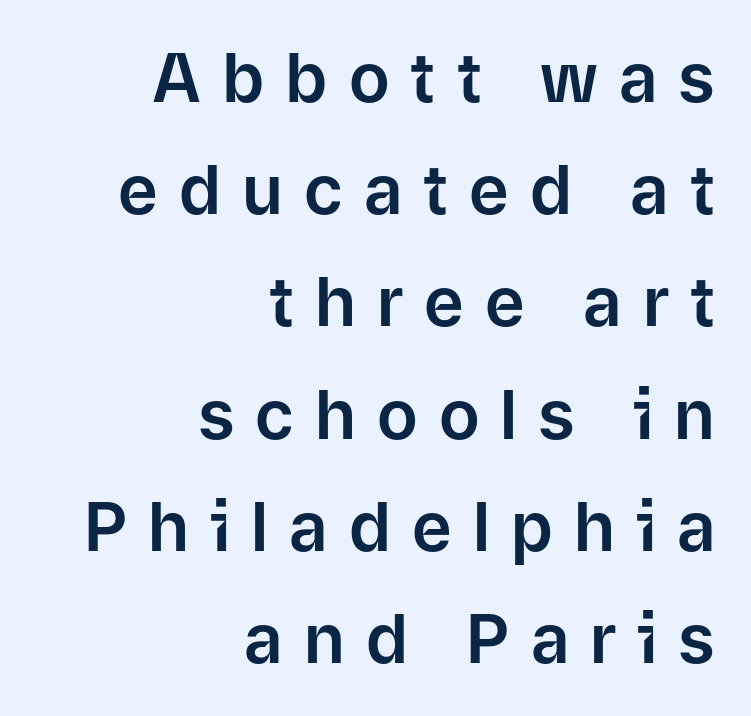
The image shows 68 px sans-serif type, upright; set right-aligned, normal line spacing (1.65x), unusually wide letter spacing (+0.31 em), not underlined; low stroke contrast and a medium x-height.
